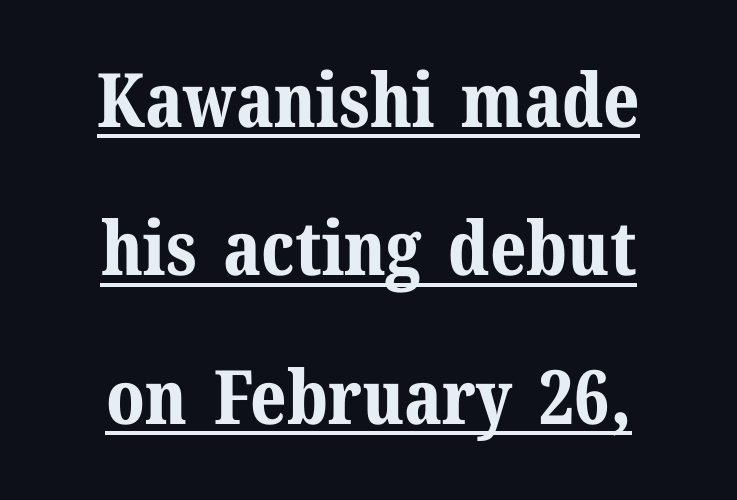
Character widths vary here, with narrow letters taking less room than wide ones. Strong, thick strokes mark this as bold type. Does extra space separate the letters? No, they use regular spacing. Underlining? Definitely there. A typesetter would mark this as roman, not italic. Regarding leading, the lines here are spaced well apart.
